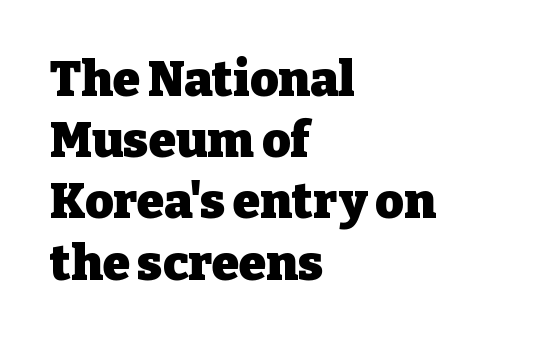
Q: Is the text bold? A: Yes.
Q: Is the text italic (slanted)? A: No, it is upright.
Q: Is the typeface a serif or a sans-serif typeface? A: Serif.
Q: Is the text underlined? A: No.
Q: How is the paragraph aligned? A: Left-aligned.
Q: Is the spacing between letters normal or unusually wide? A: Normal.
Q: Is the spacing between lines tight, normal or loose? A: Normal.
Q: Width (condensed, normal, or wide)? A: Normal.
Q: Stroke contrast? A: Low.
Q: x-height? A: Medium.
Q: Monospaced? A: No.
